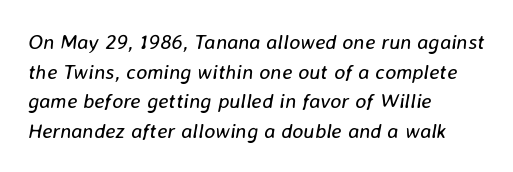
Q: Is the text bold? A: No.
Q: Is the text italic (slanted)? A: Yes, it leans right by about 8 degrees.
Q: Is the text underlined? A: No.
Q: How is the paragraph aligned? A: Left-aligned.
Q: Is the spacing between letters normal or unusually wide? A: Normal.
Q: Is the spacing between lines tight, normal or loose? A: Normal.
